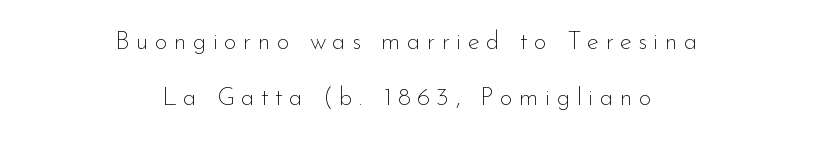
The image shows 25 px text type, upright; set centered, loose line spacing (2.26x), unusually wide letter spacing (+0.25 em), not underlined.
